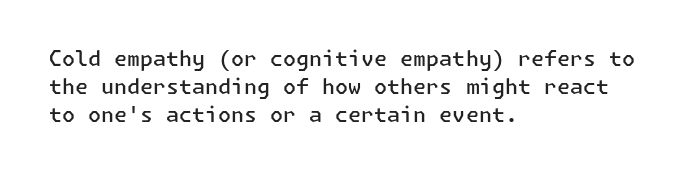
The axis of the letterforms is exactly vertical. The block of text has a typical density, with ordinary space between rows. Plain, unruled lines of type. Slightly chunky letters — semibold, I'd say, not full bold. Left-aligned paragraph, ragged on the right.
